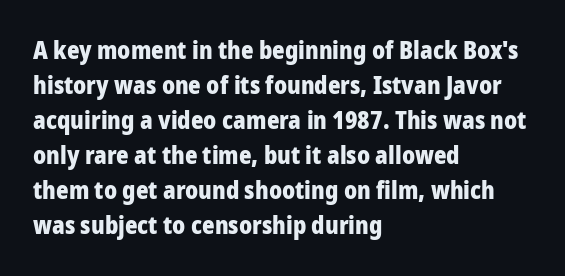
{"italic": "no", "bold": "yes", "underline": "no", "align": "left", "line_spacing": "normal", "line_spacing_ratio": 1.46, "letter_spacing": "normal", "letter_spacing_em": 0.0, "glyph_px": 24}
